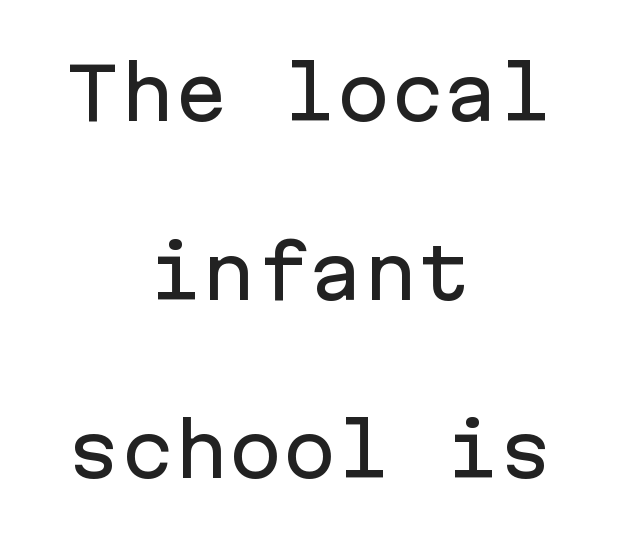
The image shows 72 px sans-serif type, upright, monospaced; set centered, loose line spacing (2.48x), normal letter spacing, not underlined; low stroke contrast and a medium x-height.
